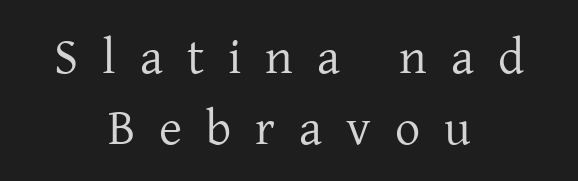
The image shows 50 px regular-weight serif type, upright; set centered, normal line spacing (1.42x), unusually wide letter spacing (+0.48 em), not underlined; low stroke contrast and a medium x-height.
